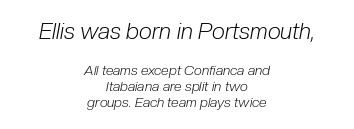
The image shows 23 px text type, italic (leaning right); set centered, tight line spacing (1.13x), normal letter spacing, not underlined; the first (top) block is 1.64x larger.
